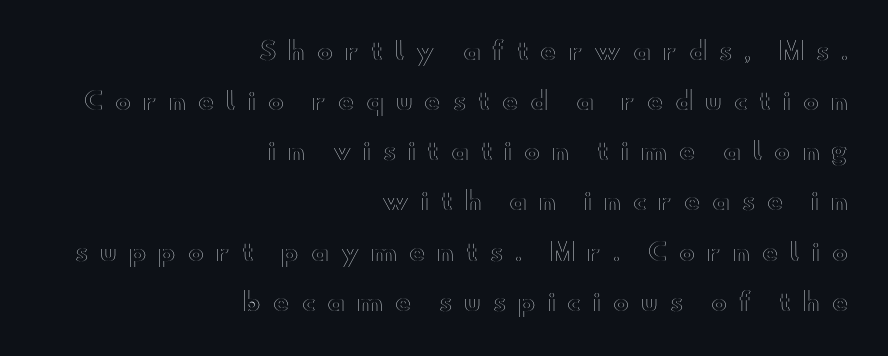
The image shows 24 px text type, upright; set right-aligned, loose line spacing (2.09x), unusually wide letter spacing (+0.5 em), not underlined.
